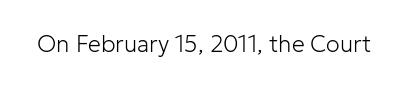
{"italic": "no", "bold": "no", "underline": "no", "letter_spacing": "normal", "letter_spacing_em": 0.0, "glyph_px": 23}
